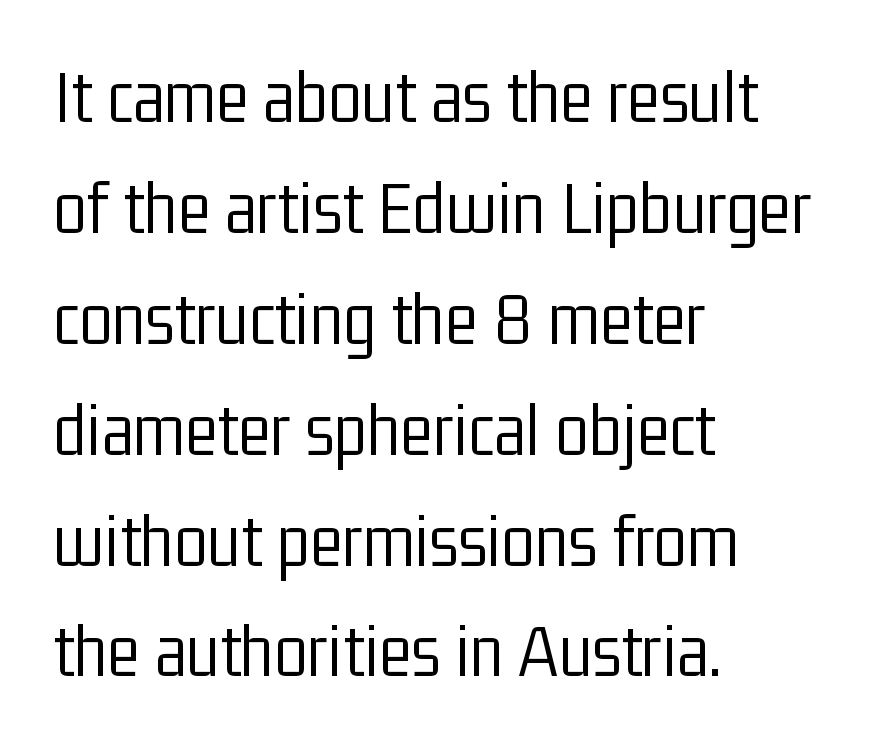
Left-aligned paragraph, ragged on the right. The rendering shows plain stroke endings on the letterforms — a sans-serif design. Nothing heavy about these letters — not bold at all. Tracking here is standard; glyphs follow each other at the usual distance. Do the letters lean? They stand straight.
